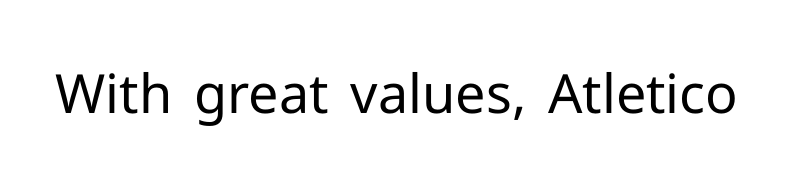
Q: Is the text bold? A: No.
Q: Is the text italic (slanted)? A: No, it is upright.
Q: Is the typeface a serif or a sans-serif typeface? A: Sans-serif.
Q: Is the text underlined? A: No.
Q: Is the spacing between letters normal or unusually wide? A: Normal.
Q: Width (condensed, normal, or wide)? A: Normal.
Q: Stroke contrast? A: Low.
Q: x-height? A: Medium.
Q: Monospaced? A: No.
